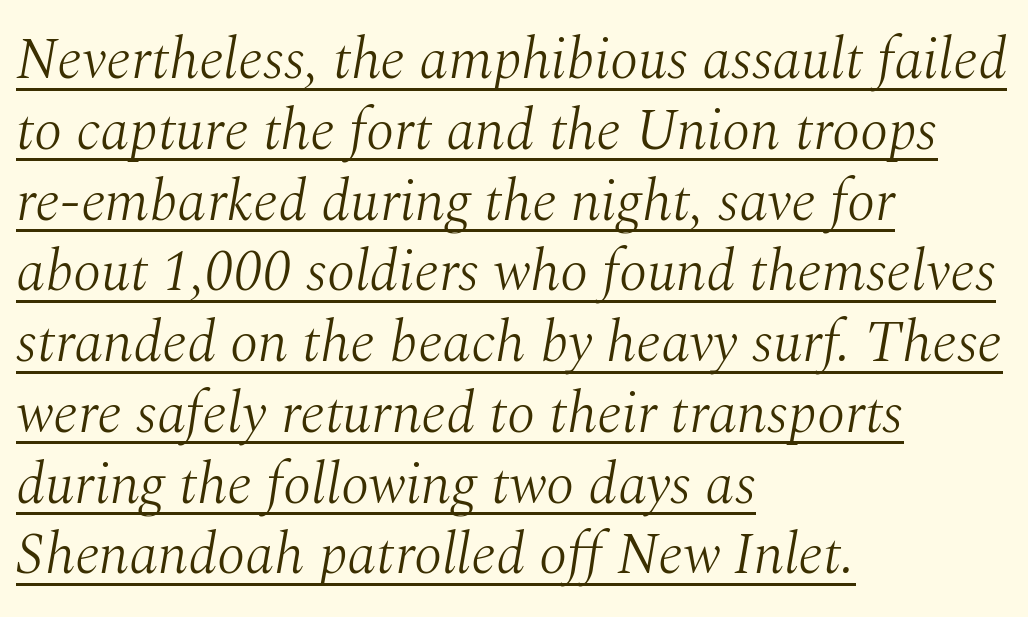
Q: Is the text bold? A: No.
Q: Is the text italic (slanted)? A: Yes, it leans right by about 10 degrees.
Q: Is the typeface a serif or a sans-serif typeface? A: Serif.
Q: Is the text underlined? A: Yes.
Q: How is the paragraph aligned? A: Left-aligned.
Q: Is the spacing between letters normal or unusually wide? A: Normal.
Q: Width (condensed, normal, or wide)? A: Normal.
Q: Stroke contrast? A: Medium.
Q: x-height? A: Medium.
Q: Monospaced? A: No.
